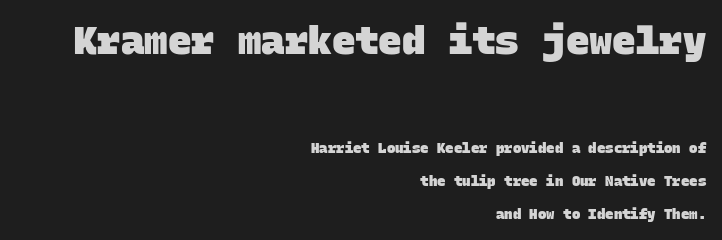
{"serif": "no", "bold": "yes", "weight": "heavy", "width": "normal", "stroke_contrast": "low", "x_height": "large", "monospaced": "yes", "underline": "no", "align": "right", "line_spacing": "loose", "line_spacing_ratio": 2.36, "letter_spacing": "normal", "letter_spacing_em": 0.0, "larger_block": "first", "size_ratio": 2.79, "glyph_px": 39}
